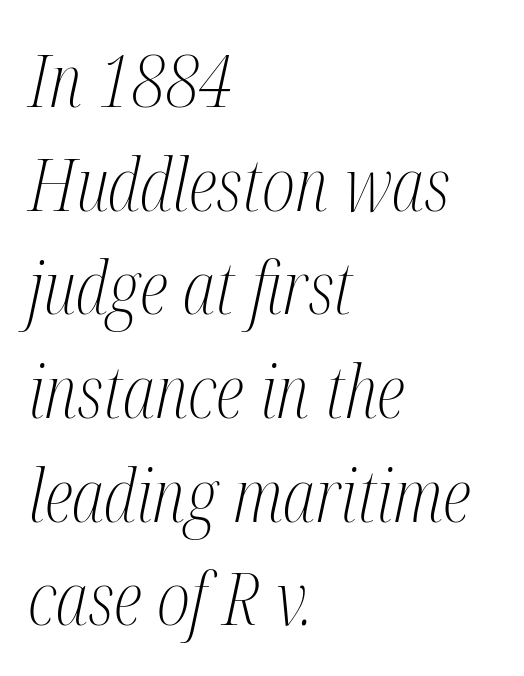
The image shows 73 px light, condensed serif type, italic (leaning right); set left-aligned, normal line spacing (1.42x), normal letter spacing, not underlined; medium stroke contrast and a medium x-height.
